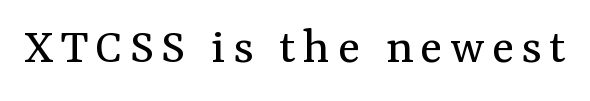
Anything drawn beneath the words? Only blank space. Stroke thickness stays within the range of a standard reading face or lighter. Is there any slant? The stems are plumb. Here the designer chose a conventional face with non-uniform glyph widths. The font family rendered here belongs to the serif group.
